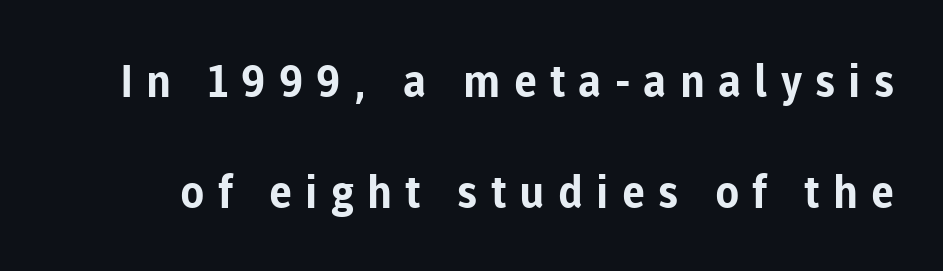
Q: Is the text bold? A: Yes.
Q: Is the text italic (slanted)? A: No, it is upright.
Q: Is the typeface a serif or a sans-serif typeface? A: Sans-serif.
Q: Is the text underlined? A: No.
Q: Is the spacing between letters normal or unusually wide? A: Unusually wide.
Q: Is the spacing between lines tight, normal or loose? A: Loose.
Q: Width (condensed, normal, or wide)? A: Normal.
Q: Stroke contrast? A: Low.
Q: x-height? A: Medium.
Q: Monospaced? A: No.
